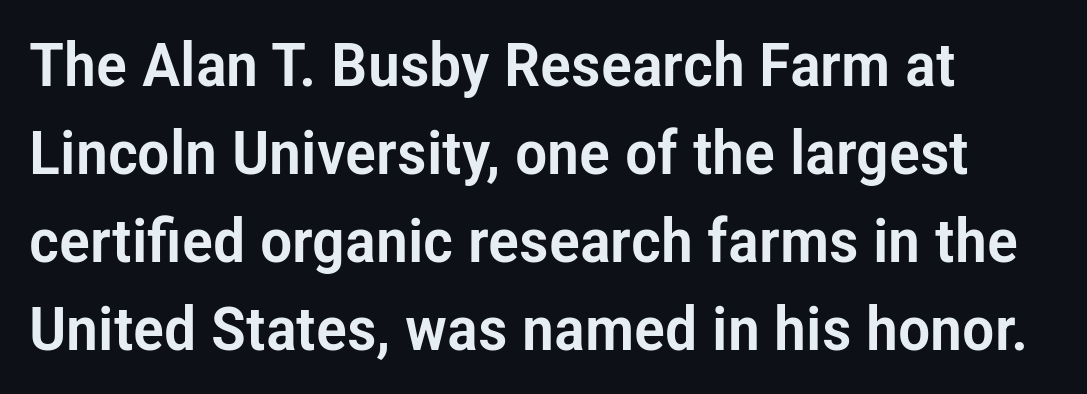
The image shows 61 px condensed sans-serif type, upright; set normal line spacing (1.44x), normal letter spacing, not underlined; low stroke contrast and a medium x-height.
